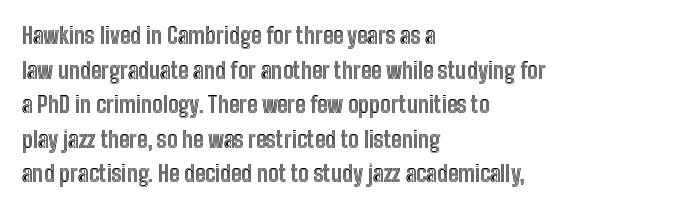
Q: Is the text italic (slanted)? A: No, it is upright.
Q: Is the text underlined? A: No.
Q: How is the paragraph aligned? A: Left-aligned.
Q: Is the spacing between letters normal or unusually wide? A: Normal.
Q: Is the spacing between lines tight, normal or loose? A: Normal.
